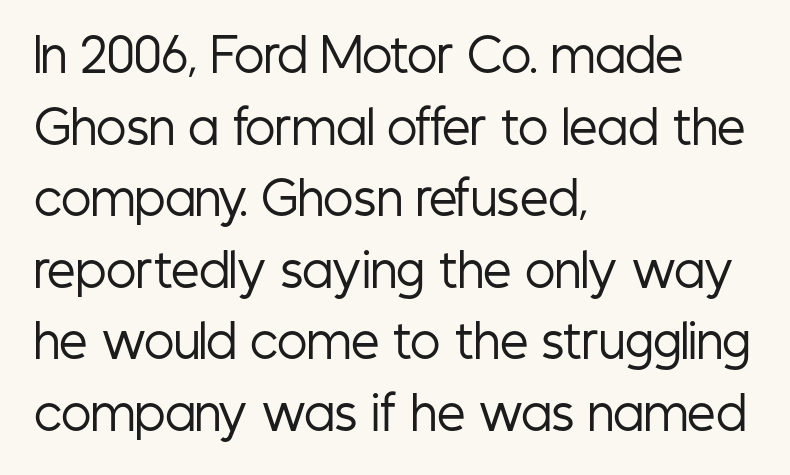
The image shows 45 px regular-weight, condensed sans-serif type, upright; set left-aligned, normal line spacing (1.59x), normal letter spacing, not underlined; low stroke contrast and a medium x-height.
